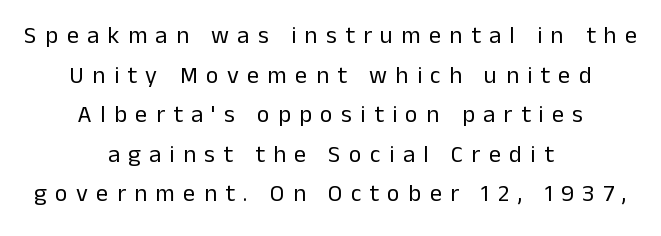
The image shows 24 px text type, upright; set centered, normal line spacing (1.65x), unusually wide letter spacing (+0.35 em), not underlined.
